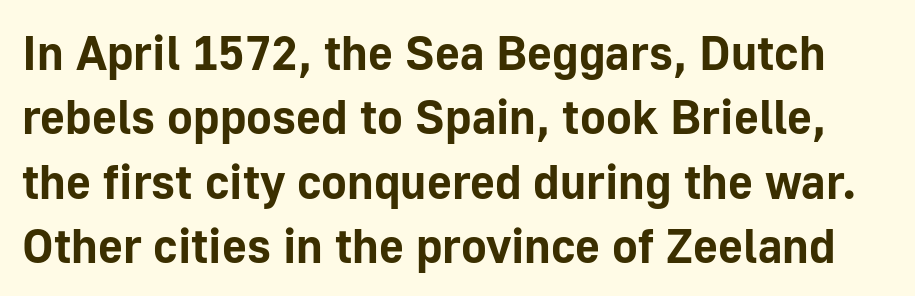
The image shows 48 px bold sans-serif type, upright; set normal line spacing (1.34x), normal letter spacing, not underlined; low stroke contrast and a medium x-height.
